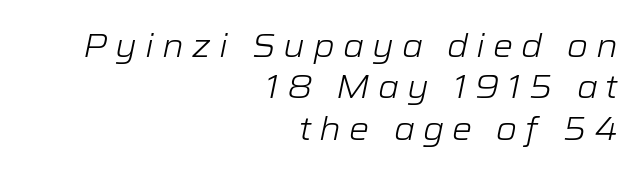
{"italic": "yes", "lean": "right", "slant_degrees": 12, "bold": "no", "weight": "light", "width": "wide", "stroke_contrast": "low", "x_height": "medium", "monospaced": "no", "underline": "no", "align": "right", "line_spacing": "normal", "line_spacing_ratio": 1.29, "letter_spacing": "wide", "letter_spacing_em": 0.25, "glyph_px": 32}
